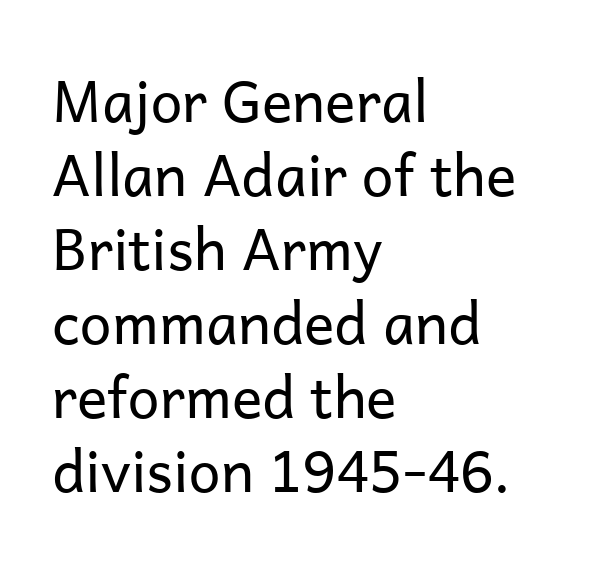
You could call the tracking neutral — neither tight nor loose. The typesetter chose a ragged-right arrangement here. Lines of text with bare space underneath. A roman cut, with each character standing at attention. Observe the absence of serifs on each vertical stroke in this sample. Do the characters align in a grid? No, the font is proportional.
